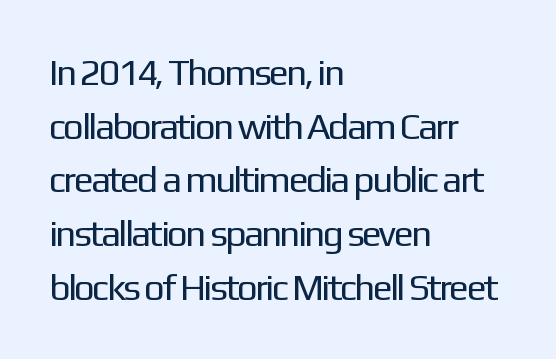
{"serif": "no", "italic": "no", "bold": "no", "weight": "regular", "width": "normal", "stroke_contrast": "low", "x_height": "medium", "monospaced": "no", "underline": "no", "align": "left", "line_spacing": "normal", "line_spacing_ratio": 1.45, "letter_spacing": "normal", "letter_spacing_em": 0.0, "glyph_px": 37}
